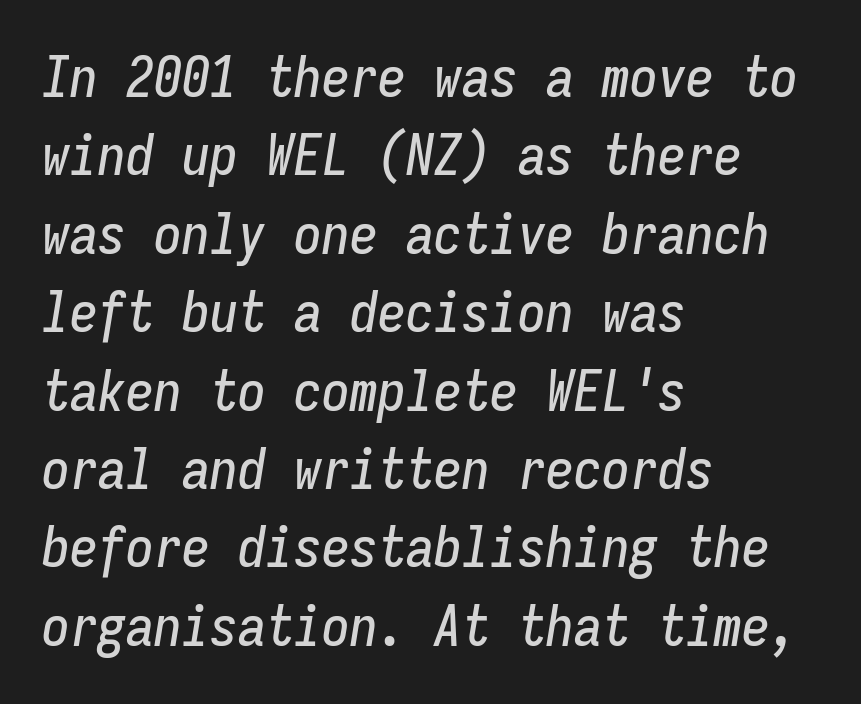
Italic: yes, the glyphs are oblique. The letters march in equal steps, a hallmark of fixed-pitch type. The lines are quadded left. Honestly, there is no underline to notice here at all.
